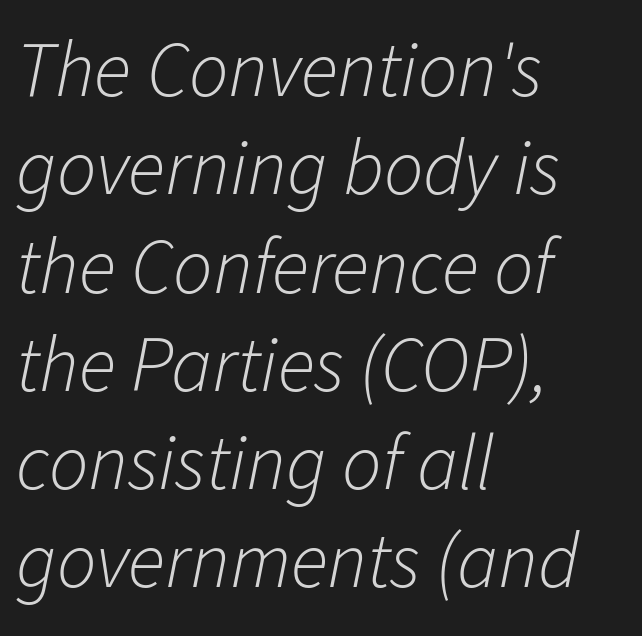
{"italic": "yes", "lean": "right", "slant_degrees": 11, "bold": "no", "weight": "light", "width": "normal", "stroke_contrast": "low", "x_height": "medium", "monospaced": "no", "underline": "no", "align": "left", "line_spacing": "normal", "line_spacing_ratio": 1.26, "letter_spacing": "normal", "letter_spacing_em": 0.0, "glyph_px": 78}
